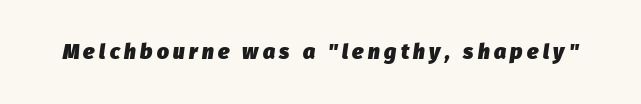
The image shows 21 px bold type, italic (leaning right); set unusually wide letter spacing (+0.21 em), not underlined.
